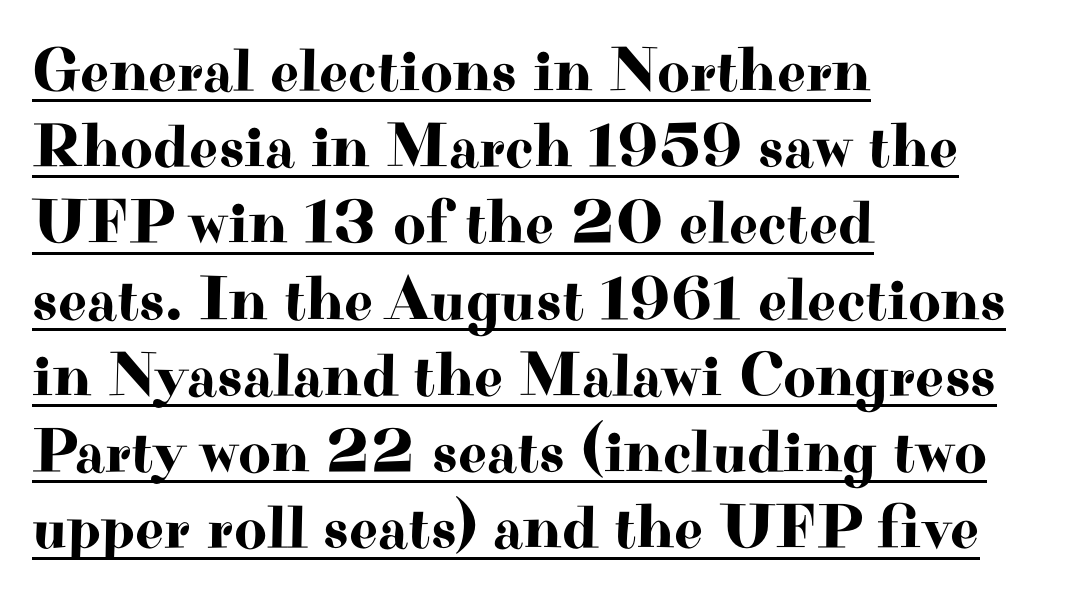
{"serif": "yes", "italic": "no", "width": "wide", "stroke_contrast": "high", "x_height": "small", "monospaced": "no", "underline": "yes", "align": "left", "line_spacing_ratio": 1.21, "letter_spacing": "normal", "letter_spacing_em": 0.0, "glyph_px": 63}
